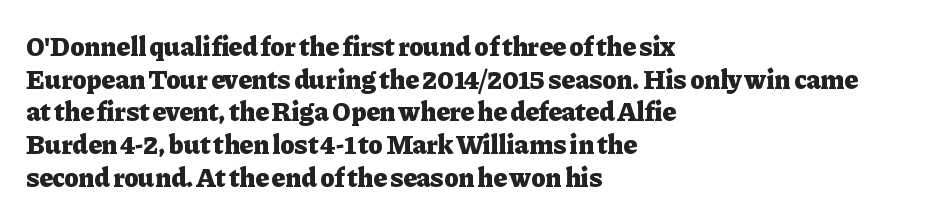
{"italic": "no", "bold": "yes", "underline": "no", "align": "left", "line_spacing_ratio": 1.21, "letter_spacing": "normal", "letter_spacing_em": 0.0, "glyph_px": 27}
